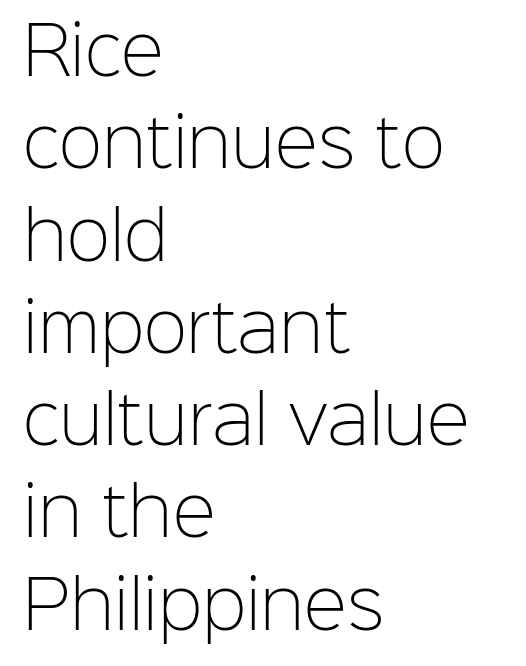
The image shows 65 px light sans-serif type, upright; set left-aligned, normal line spacing (1.42x), normal letter spacing, not underlined; low stroke contrast and a medium x-height.
